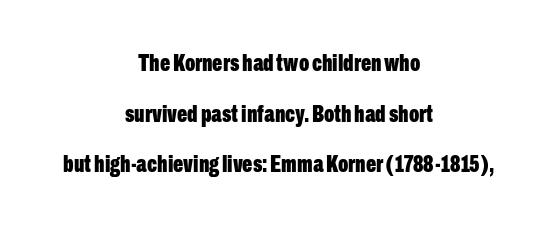
Characters follow at the spacing the type designer built in. It's the straight-up-and-down kind of type. The area under the type is left untouched. Teacher's note: observe the equal gaps on both sides — that is centered alignment. The space between consecutive lines is lavish. Look at the stroke-to-counter ratio: heavy, a bold.
